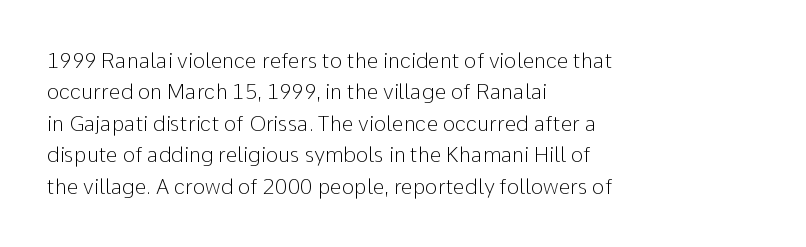
Q: Is the text bold? A: No.
Q: Is the text italic (slanted)? A: No, it is upright.
Q: Is the text underlined? A: No.
Q: How is the paragraph aligned? A: Left-aligned.
Q: Is the spacing between letters normal or unusually wide? A: Normal.
Q: Is the spacing between lines tight, normal or loose? A: Normal.
